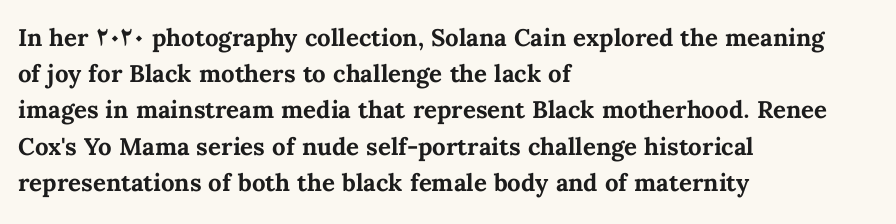
Q: Is the text bold? A: Yes.
Q: Is the text italic (slanted)? A: No, it is upright.
Q: Is the text underlined? A: No.
Q: How is the paragraph aligned? A: Left-aligned.
Q: Is the spacing between letters normal or unusually wide? A: Normal.
Q: Is the spacing between lines tight, normal or loose? A: Normal.
